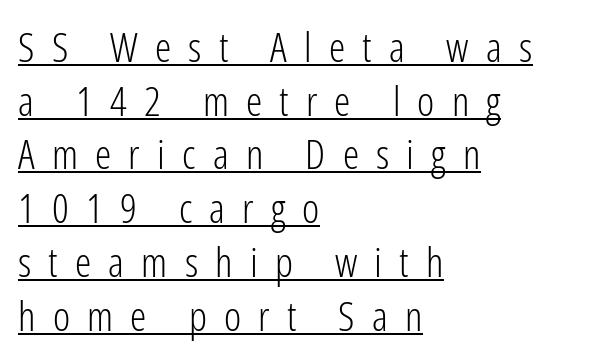
The type family on display is of the sans-serif kind. These glyphs show unthickened strokes, regular width or finer. What decoration does the sample have? An underline. The letters advance in unequal steps, a hallmark of proportional type.
